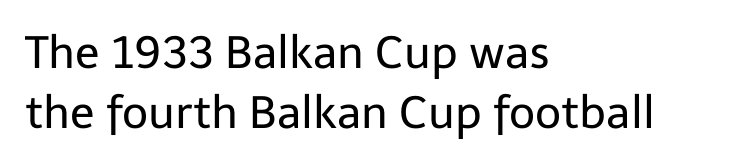
Underlining? Definitely not there. Stems and bowls with no extra thickness — not bold. Is the letter spacing exaggerated? No — it looks like the ordinary default. Type style note: lacks serifs. Horizontally, the lines are justified to the leading edge only.
